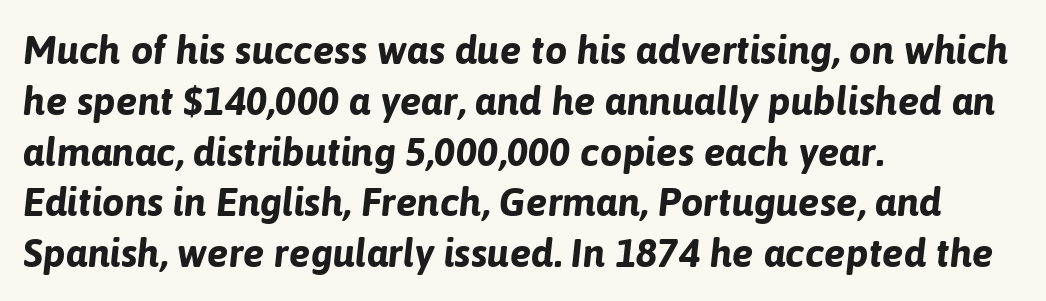
Q: Is the text bold? A: Yes.
Q: Is the text italic (slanted)? A: Yes, it leans right by about 6 degrees.
Q: Is the text underlined? A: No.
Q: How is the paragraph aligned? A: Left-aligned.
Q: Is the spacing between letters normal or unusually wide? A: Normal.
Q: Is the spacing between lines tight, normal or loose? A: Normal.
Q: Width (condensed, normal, or wide)? A: Normal.
Q: Stroke contrast? A: Low.
Q: x-height? A: Medium.
Q: Monospaced? A: No.
